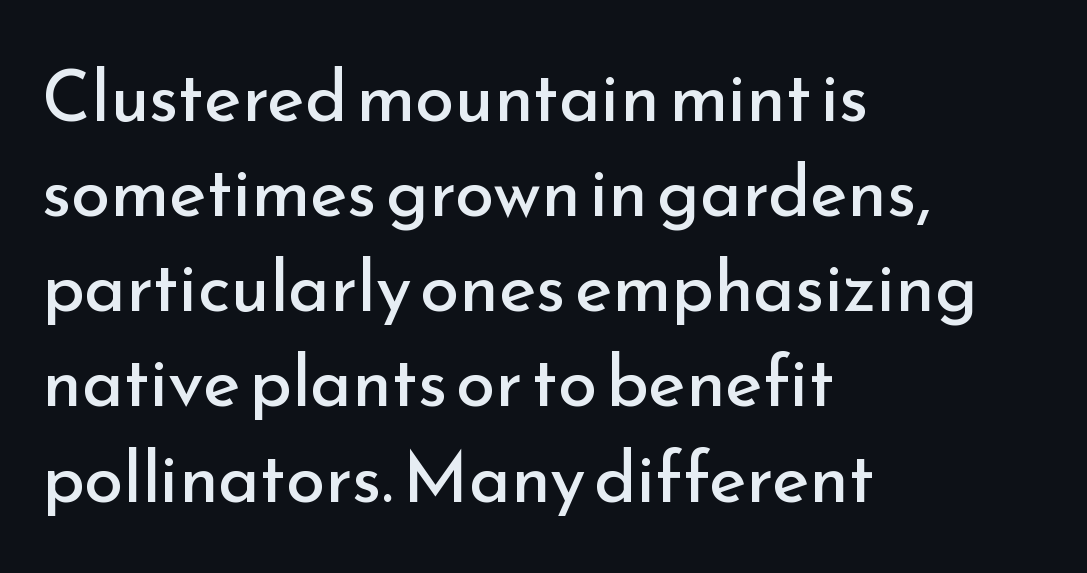
Q: Is the text bold? A: No.
Q: Is the text italic (slanted)? A: No, it is upright.
Q: Is the typeface a serif or a sans-serif typeface? A: Sans-serif.
Q: Is the text underlined? A: No.
Q: How is the paragraph aligned? A: Left-aligned.
Q: Is the spacing between letters normal or unusually wide? A: Normal.
Q: Is the spacing between lines tight, normal or loose? A: Normal.
Q: Width (condensed, normal, or wide)? A: Normal.
Q: Stroke contrast? A: Low.
Q: x-height? A: Small.
Q: Monospaced? A: No.
